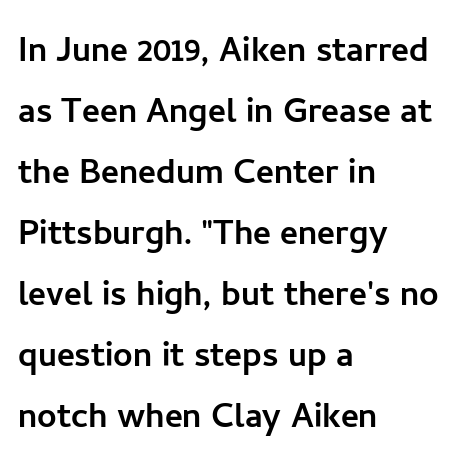
{"serif": "no", "italic": "no", "width": "normal", "stroke_contrast": "low", "x_height": "medium", "monospaced": "no", "underline": "no", "align": "left", "line_spacing": "normal", "line_spacing_ratio": 1.42, "letter_spacing": "normal", "letter_spacing_em": 0.0, "glyph_px": 43}
